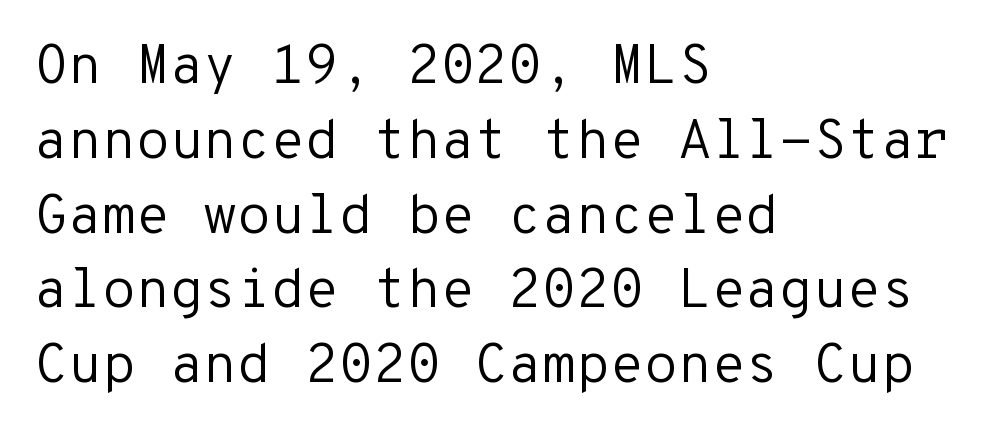
Rendered with straight, roman letterforms. Weight: not bold — regular or lighter. Anything drawn beneath the words? Only blank space. Horizontally, the lines are justified to the leading edge only. The passage shown is typeset with a sans-serif family. Evenly set lines give the paragraph a standard silhouette.
